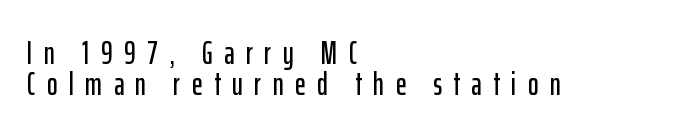
{"serif": "no", "italic": "no", "width": "condensed", "stroke_contrast": "low", "x_height": "medium", "monospaced": "no", "underline": "no", "align": "left", "line_spacing": "tight", "line_spacing_ratio": 0.96, "letter_spacing": "wide", "letter_spacing_em": 0.36, "glyph_px": 32}
